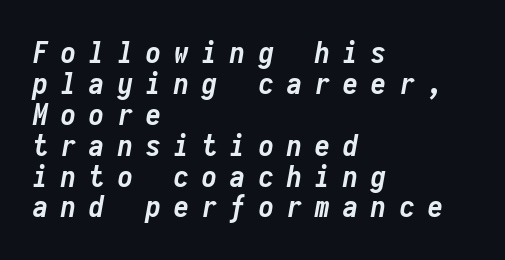
Q: Is the text bold? A: Yes.
Q: Is the text italic (slanted)? A: Yes, it leans right by about 10 degrees.
Q: Is the text underlined? A: No.
Q: How is the paragraph aligned? A: Left-aligned.
Q: Is the spacing between letters normal or unusually wide? A: Unusually wide.
Q: Is the spacing between lines tight, normal or loose? A: Tight.
Q: Width (condensed, normal, or wide)? A: Condensed.
Q: Stroke contrast? A: Low.
Q: x-height? A: Medium.
Q: Monospaced? A: Yes.
